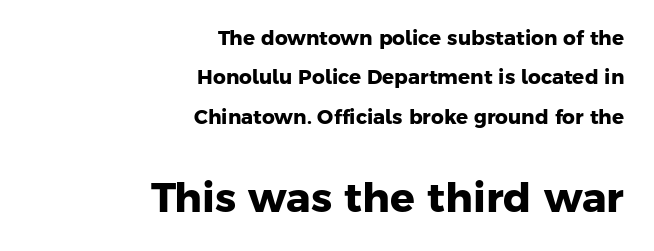
Q: Is the text bold? A: Yes.
Q: Is the typeface a serif or a sans-serif typeface? A: Sans-serif.
Q: Is the text underlined? A: No.
Q: How is the paragraph aligned? A: Right-aligned.
Q: Is the spacing between letters normal or unusually wide? A: Normal.
Q: Is the spacing between lines tight, normal or loose? A: Loose.
Q: Which block of text is set in a larger size, the first (top) or the second (bottom)? A: The second (bottom) one.
Q: Width (condensed, normal, or wide)? A: Normal.
Q: Stroke contrast? A: Low.
Q: x-height? A: Medium.
Q: Monospaced? A: No.
